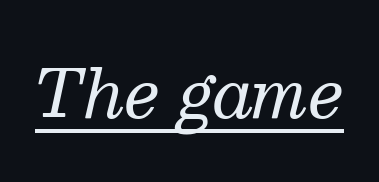
The image shows 65 px regular-weight serif type, italic (leaning right); set normal letter spacing, underlined; medium stroke contrast and a medium x-height.
